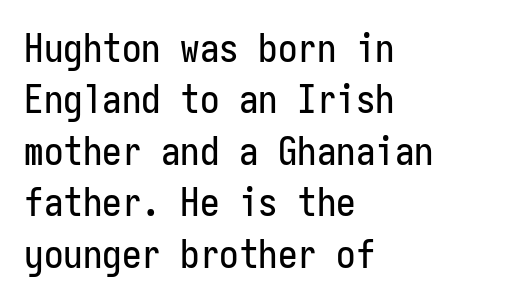
The image shows 39 px condensed sans-serif type, upright, monospaced; set left-aligned, normal line spacing (1.32x), normal letter spacing, not underlined; low stroke contrast and a medium x-height.
